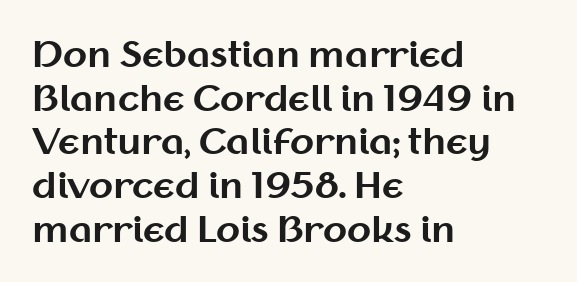
Q: Is the text bold? A: Yes.
Q: Is the text italic (slanted)? A: No, it is upright.
Q: Is the typeface a serif or a sans-serif typeface? A: Sans-serif.
Q: Is the text underlined? A: No.
Q: How is the paragraph aligned? A: Left-aligned.
Q: Is the spacing between letters normal or unusually wide? A: Normal.
Q: Is the spacing between lines tight, normal or loose? A: Normal.
Q: Width (condensed, normal, or wide)? A: Normal.
Q: Stroke contrast? A: Medium.
Q: x-height? A: Medium.
Q: Monospaced? A: No.
